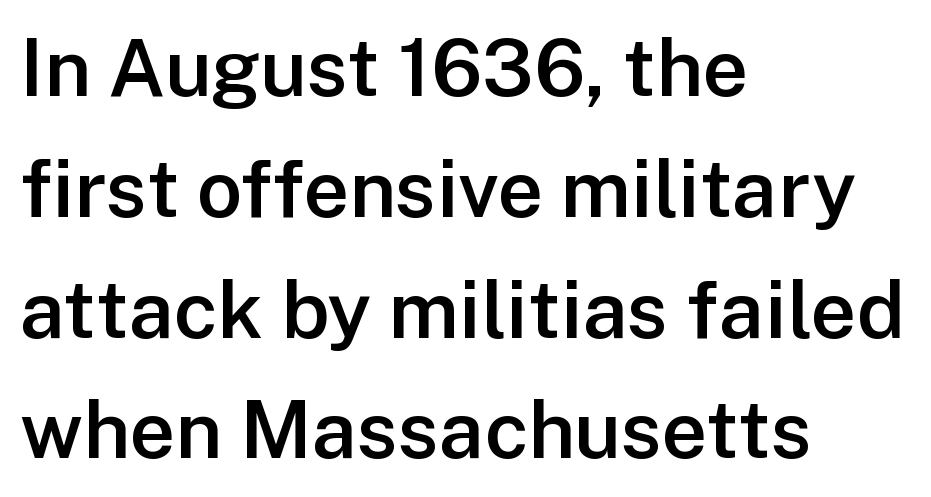
{"serif": "no", "italic": "no", "bold": "semi", "weight": "semibold", "width": "normal", "stroke_contrast": "low", "x_height": "medium", "monospaced": "no", "underline": "no", "align": "left", "line_spacing": "normal", "line_spacing_ratio": 1.51, "letter_spacing": "normal", "letter_spacing_em": 0.0, "glyph_px": 80}
